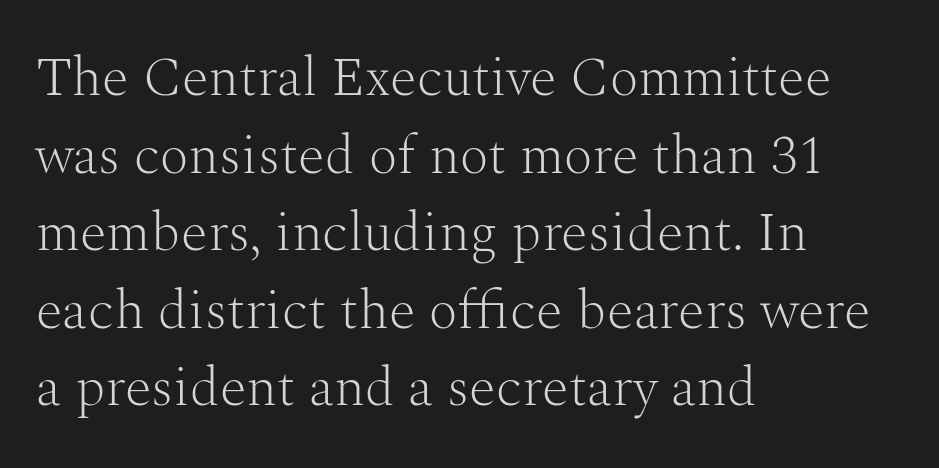
The rendering anchors every line to the left-hand side. Just letters on the line, the space beneath them empty. On a weight scale, this lands at 450 or below. When letters stand straight like this, we call the style roman or upright. Vertical spacing — default. Proportional: the letters do not fall into vertical columns.
